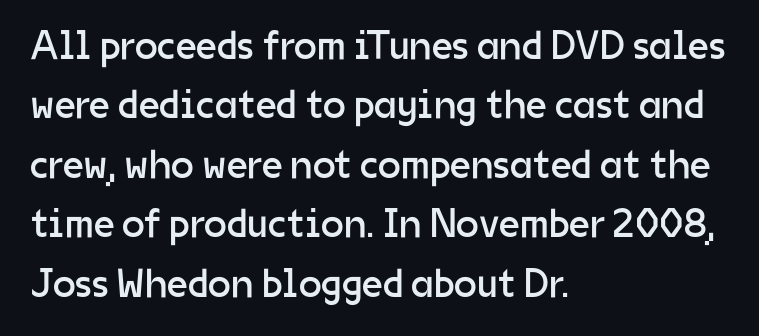
{"serif": "no", "italic": "no", "bold": "no", "weight": "regular", "width": "normal", "stroke_contrast": "low", "x_height": "medium", "monospaced": "no", "underline": "no", "align": "left", "line_spacing": "normal", "line_spacing_ratio": 1.45, "letter_spacing": "normal", "letter_spacing_em": 0.0, "glyph_px": 41}
